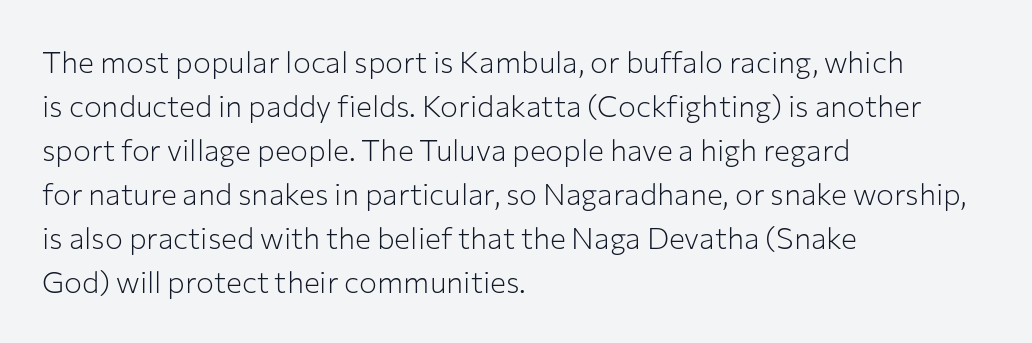
The image shows 30 px light sans-serif type, upright; set left-aligned, normal line spacing (1.47x), normal letter spacing, not underlined; low stroke contrast and a medium x-height.
